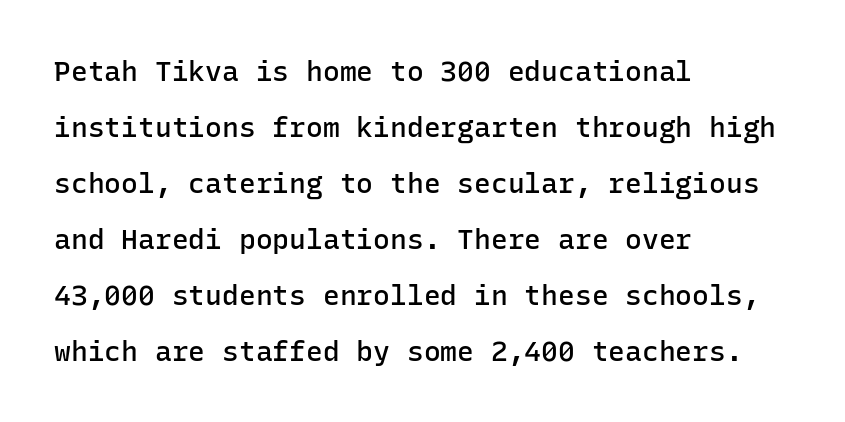
Q: Is the text bold? A: Semi-bold.
Q: Is the text italic (slanted)? A: No, it is upright.
Q: Is the typeface a serif or a sans-serif typeface? A: Sans-serif.
Q: Is the text underlined? A: No.
Q: How is the paragraph aligned? A: Left-aligned.
Q: Is the spacing between letters normal or unusually wide? A: Normal.
Q: Is the spacing between lines tight, normal or loose? A: Loose.
Q: Width (condensed, normal, or wide)? A: Normal.
Q: Stroke contrast? A: Low.
Q: x-height? A: Medium.
Q: Monospaced? A: Yes.
